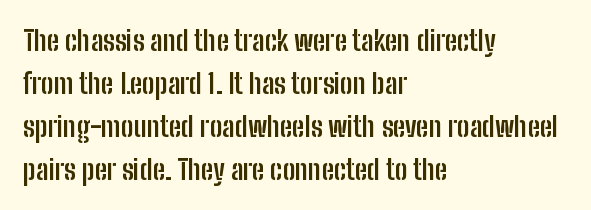
{"serif": "no", "italic": "no", "bold": "yes", "weight": "semibold", "width": "condensed", "stroke_contrast": "low", "x_height": "medium", "monospaced": "no", "underline": "no", "align": "left", "line_spacing": "normal", "line_spacing_ratio": 1.54, "letter_spacing": "normal", "letter_spacing_em": 0.0, "glyph_px": 28}
